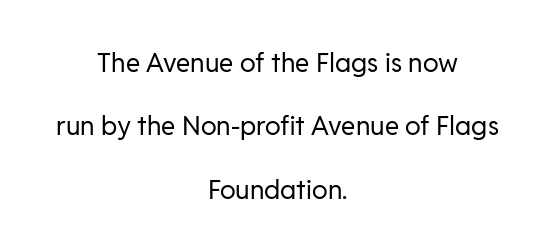
The image shows 26 px text type, upright; set centered, loose line spacing (2.44x), normal letter spacing, not underlined.
